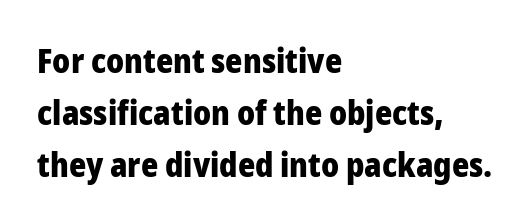
Notice how the stems are strictly vertical — no italics here. The rendering uses a moderate line-height, typical for paragraphs. Is the type bold? Yes — the strokes are clearly thick and heavy. The tracking reads as untouched default to a designer's eye. The strip under each line holds only bare page.
